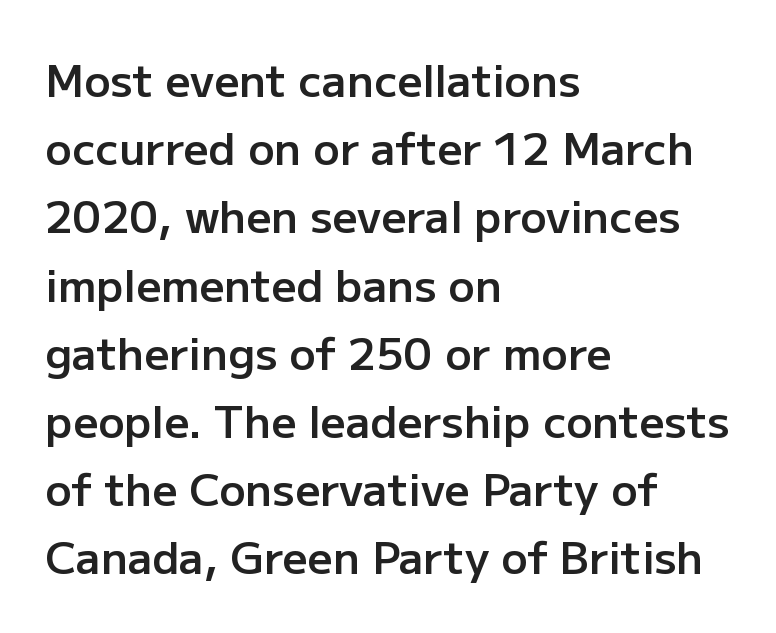
Q: Is the text bold? A: Semi-bold.
Q: Is the text italic (slanted)? A: No, it is upright.
Q: Is the typeface a serif or a sans-serif typeface? A: Sans-serif.
Q: Is the text underlined? A: No.
Q: How is the paragraph aligned? A: Left-aligned.
Q: Is the spacing between letters normal or unusually wide? A: Normal.
Q: Is the spacing between lines tight, normal or loose? A: Normal.
Q: Width (condensed, normal, or wide)? A: Normal.
Q: Stroke contrast? A: Low.
Q: x-height? A: Medium.
Q: Monospaced? A: No.
